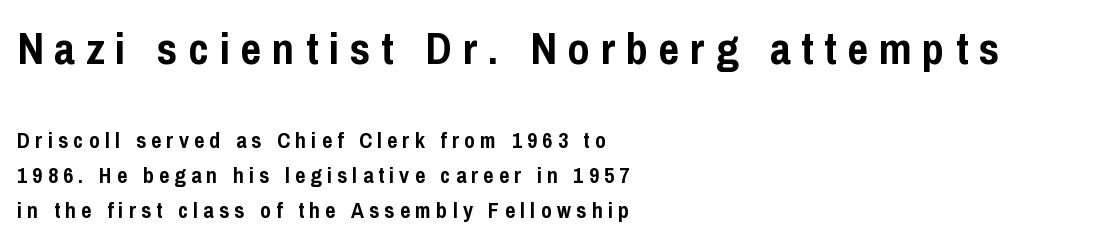
{"serif": "no", "italic": "no", "bold": "yes", "weight": "semibold", "width": "condensed", "stroke_contrast": "low", "x_height": "medium", "monospaced": "no", "underline": "no", "align": "left", "line_spacing": "normal", "line_spacing_ratio": 1.6, "letter_spacing": "wide", "letter_spacing_em": 0.24, "larger_block": "first", "size_ratio": 2.05, "glyph_px": 45}
